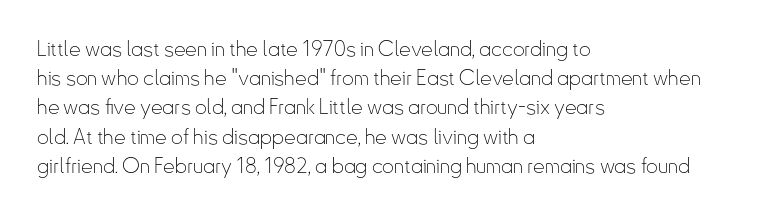
Tracking here is standard; glyphs follow each other at the usual distance. Heft: none added — not bold. These lines are set flush left with a ragged right edge. The letters stand straight up with perfectly vertical stems. Has an underline been added? It has not.
